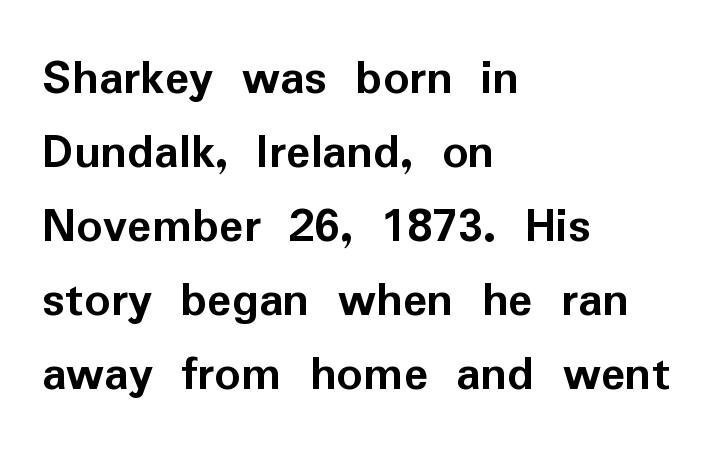
{"serif": "no", "italic": "no", "bold": "yes", "weight": "semibold", "width": "normal", "stroke_contrast": "low", "x_height": "medium", "monospaced": "no", "underline": "no", "align": "left", "line_spacing": "normal", "line_spacing_ratio": 1.45, "letter_spacing": "normal", "letter_spacing_em": 0.0, "glyph_px": 51}
